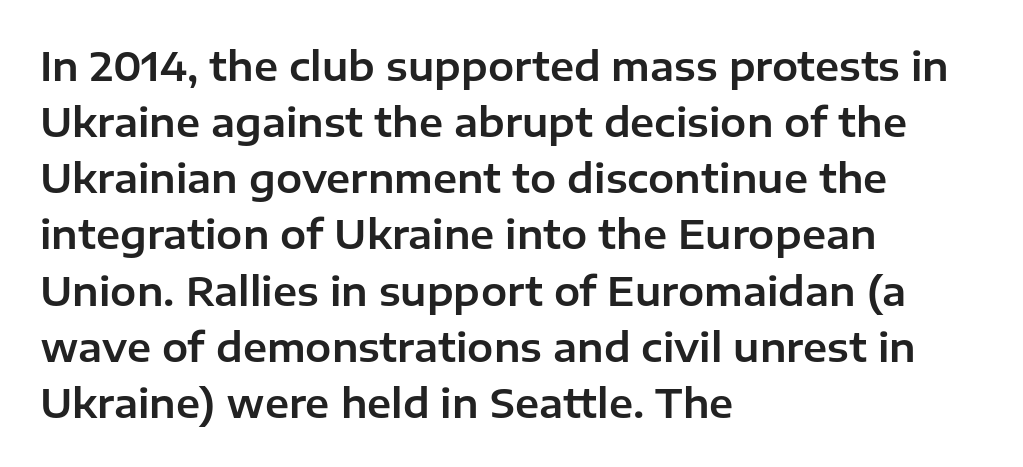
Q: Is the text italic (slanted)? A: No, it is upright.
Q: Is the typeface a serif or a sans-serif typeface? A: Sans-serif.
Q: Is the text underlined? A: No.
Q: How is the paragraph aligned? A: Left-aligned.
Q: Is the spacing between letters normal or unusually wide? A: Normal.
Q: Is the spacing between lines tight, normal or loose? A: Normal.
Q: Width (condensed, normal, or wide)? A: Normal.
Q: Stroke contrast? A: Low.
Q: x-height? A: Medium.
Q: Monospaced? A: No.
